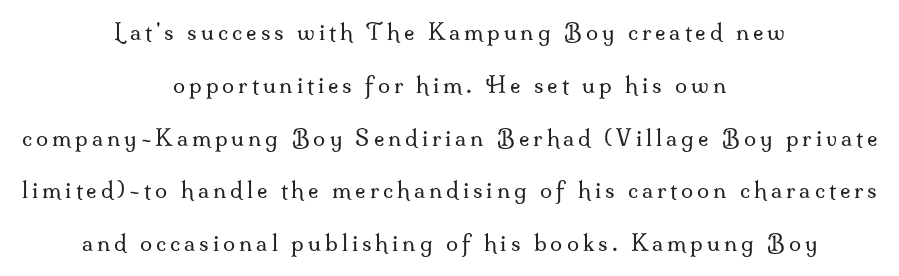
Q: Is the text bold? A: No.
Q: Is the text italic (slanted)? A: No, it is upright.
Q: Is the text underlined? A: No.
Q: How is the paragraph aligned? A: Centered.
Q: Is the spacing between lines tight, normal or loose? A: Loose.
